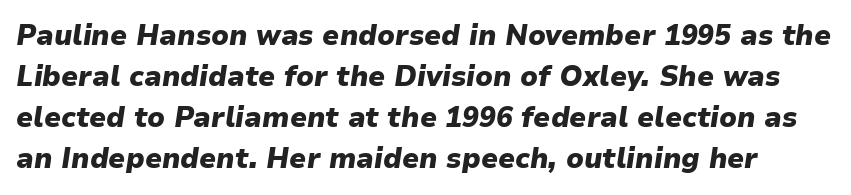
Each word holds together tightly as a unit, with standard inter-letter gaps. Looking at the ascenders, they clearly lean. This rendering features lettering with no underline. Do the characters align in a grid? No, the font is proportional. Typographic density is high because the face is bold. The rendering uses a moderate line-height, typical for paragraphs.
